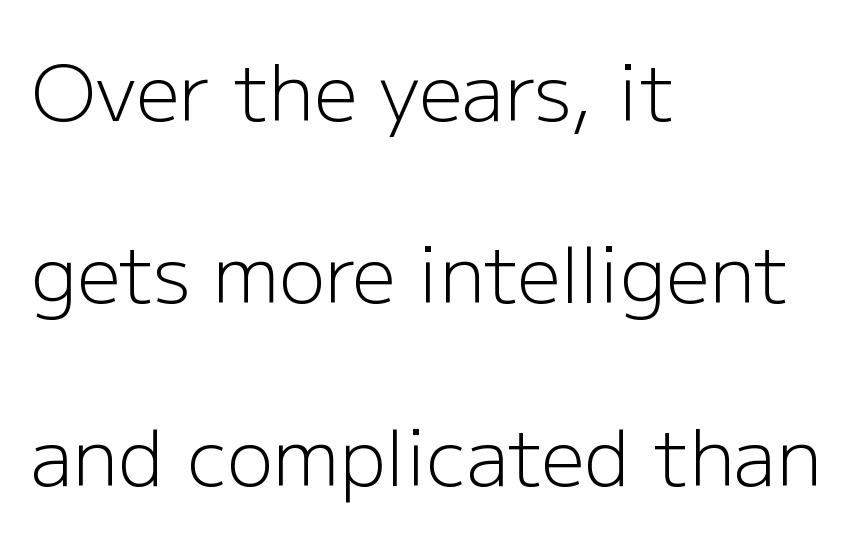
The image shows 77 px light sans-serif type, upright; set left-aligned, loose line spacing (2.37x), normal letter spacing, not underlined; low stroke contrast and a medium x-height.
